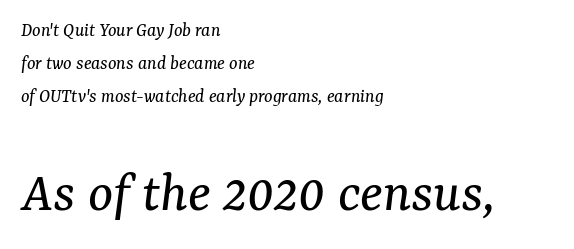
{"serif": "yes", "italic": "yes", "lean": "right", "slant_degrees": 7, "bold": "no", "weight": "regular", "width": "normal", "stroke_contrast": "medium", "x_height": "medium", "monospaced": "no", "underline": "no", "align": "left", "line_spacing": "normal", "line_spacing_ratio": 1.65, "letter_spacing": "normal", "letter_spacing_em": 0.0, "larger_block": "second", "size_ratio": 2.95, "glyph_px": 59}
